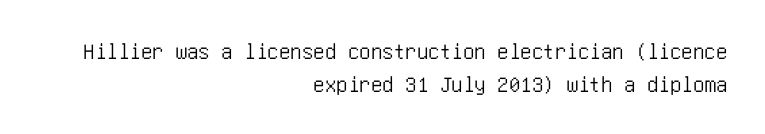
In terms of letterspacing, this is plain default setting. The specimen reads as upright at a glance. Clear beneath every line of the passage. The rows are spaced the way most documents space them. Casual observation: everything's shoved over to the right.
